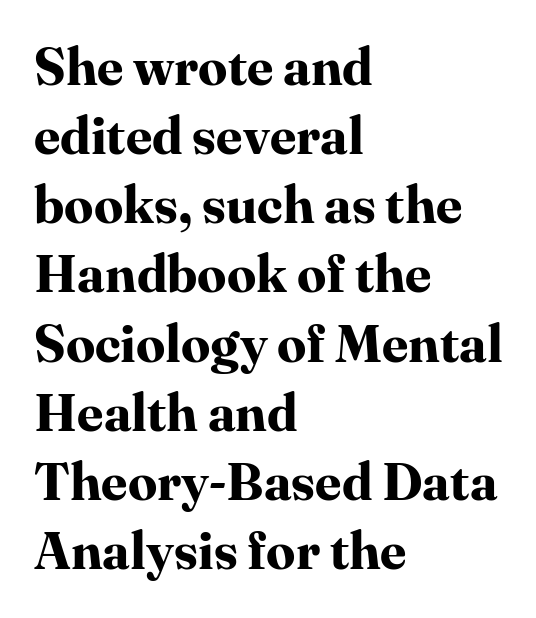
Q: Is the text bold? A: Yes.
Q: Is the text italic (slanted)? A: No, it is upright.
Q: Is the typeface a serif or a sans-serif typeface? A: Serif.
Q: Is the text underlined? A: No.
Q: How is the paragraph aligned? A: Left-aligned.
Q: Is the spacing between letters normal or unusually wide? A: Normal.
Q: Is the spacing between lines tight, normal or loose? A: Normal.
Q: Width (condensed, normal, or wide)? A: Normal.
Q: Stroke contrast? A: High.
Q: x-height? A: Medium.
Q: Monospaced? A: No.
